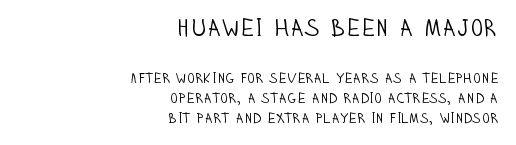
Q: Is the text bold? A: No.
Q: Is the text italic (slanted)? A: No, it is upright.
Q: Is the text underlined? A: No.
Q: How is the paragraph aligned? A: Right-aligned.
Q: Is the spacing between letters normal or unusually wide? A: Normal.
Q: Is the spacing between lines tight, normal or loose? A: Normal.
Q: Which block of text is set in a larger size, the first (top) or the second (bottom)? A: The first (top) one.
